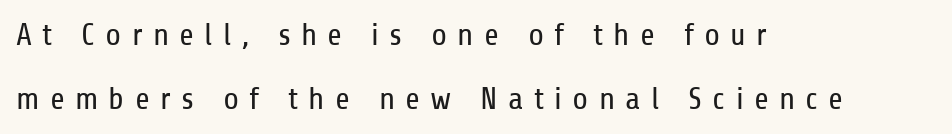
{"serif": "no", "italic": "no", "bold": "no", "weight": "regular", "width": "condensed", "stroke_contrast": "low", "x_height": "medium", "monospaced": "no", "underline": "no", "align": "left", "line_spacing": "loose", "line_spacing_ratio": 2.01, "letter_spacing": "wide", "letter_spacing_em": 0.32, "glyph_px": 32}
